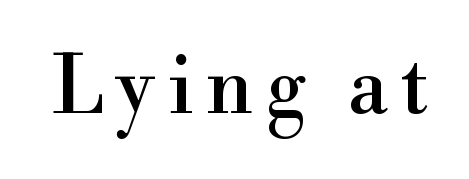
The image shows 79 px serif type, upright; set not underlined; high stroke contrast and a small x-height.
